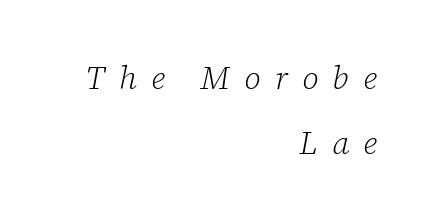
{"serif": "yes", "italic": "yes", "lean": "right", "slant_degrees": 12, "bold": "no", "weight": "light", "width": "normal", "stroke_contrast": "low", "x_height": "medium", "monospaced": "no", "underline": "no", "align": "right", "line_spacing": "loose", "line_spacing_ratio": 2.03, "letter_spacing": "wide", "letter_spacing_em": 0.44, "glyph_px": 32}
